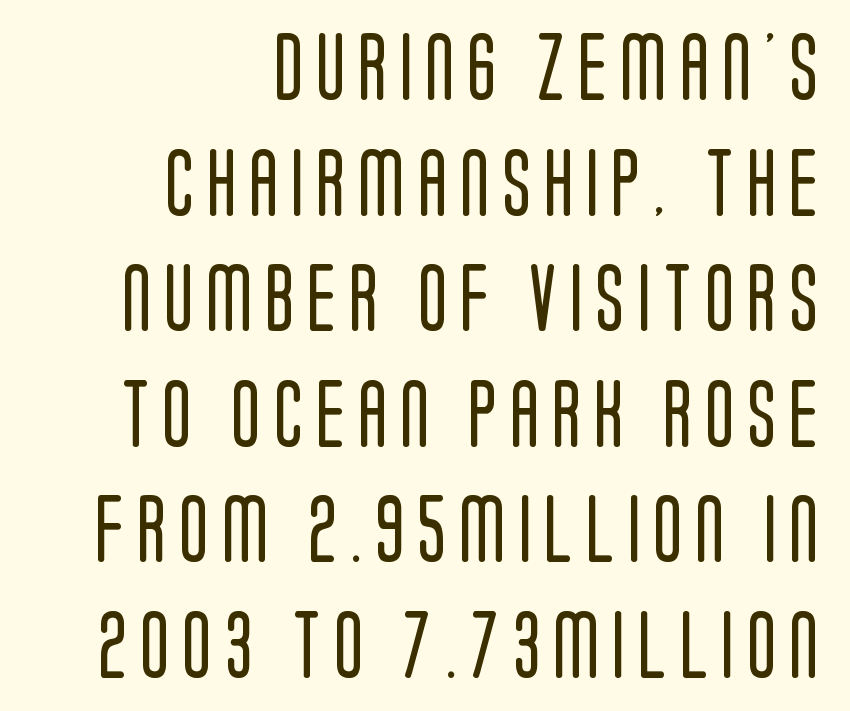
The image shows 68 px regular-weight, condensed sans-serif type, upright; set right-aligned, normal line spacing (1.7x), not underlined; low stroke contrast and a large x-height.
